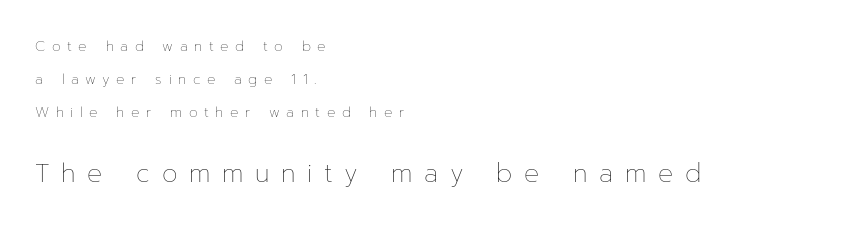
Q: Is the text bold? A: No.
Q: Is the text italic (slanted)? A: No, it is upright.
Q: Is the text underlined? A: No.
Q: How is the paragraph aligned? A: Left-aligned.
Q: Is the spacing between letters normal or unusually wide? A: Unusually wide.
Q: Is the spacing between lines tight, normal or loose? A: Loose.
Q: Which block of text is set in a larger size, the first (top) or the second (bottom)? A: The second (bottom) one.
